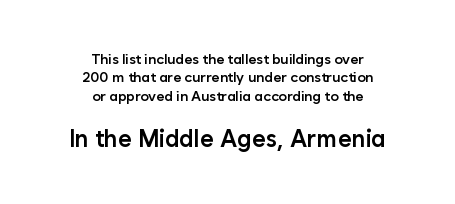
The image shows 24 px text type, upright; set centered, normal line spacing (1.31x), normal letter spacing, not underlined; the second (bottom) block is 1.71x larger.
